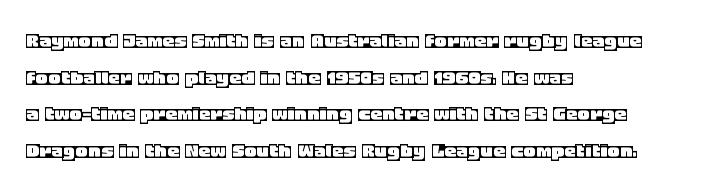
The image shows 24 px text type, upright; set left-aligned, normal line spacing (1.53x), normal letter spacing, not underlined.
